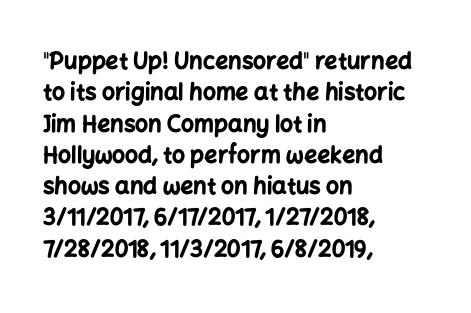
{"italic": "no", "bold": "yes", "underline": "no", "align": "left", "line_spacing": "normal", "line_spacing_ratio": 1.36, "letter_spacing": "normal", "letter_spacing_em": 0.0, "glyph_px": 23}
